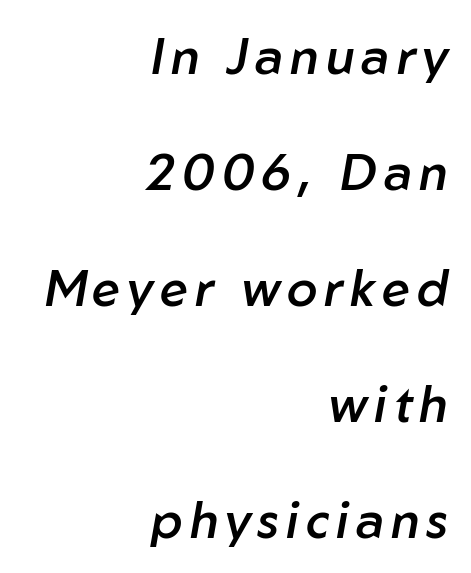
{"italic": "yes", "lean": "right", "slant_degrees": 10, "bold": "semi", "weight": "semibold", "width": "normal", "stroke_contrast": "low", "x_height": "medium", "monospaced": "no", "underline": "no", "align": "right", "line_spacing": "loose", "line_spacing_ratio": 2.32, "glyph_px": 50}
